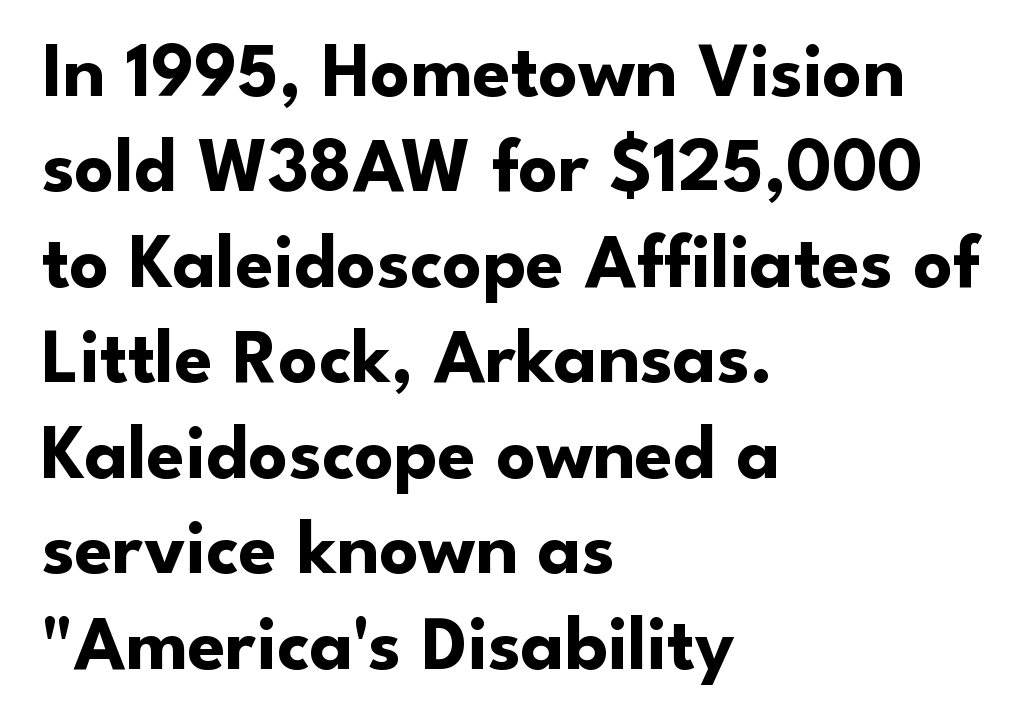
The image shows 77 px bold sans-serif type, upright; set left-aligned, line spacing 1.24x, normal letter spacing, not underlined; low stroke contrast and a small x-height.
